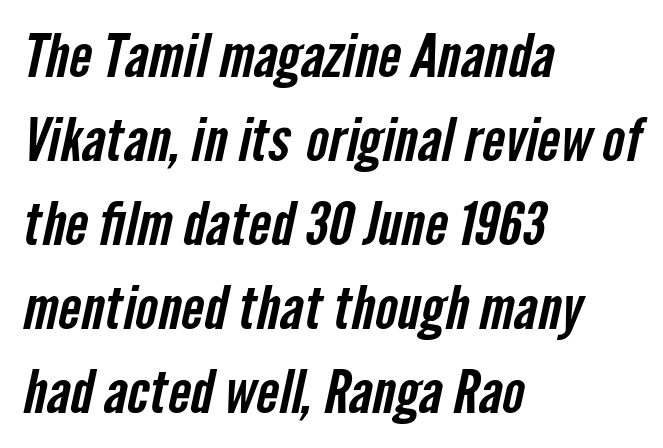
{"serif": "no", "width": "condensed", "stroke_contrast": "low", "x_height": "medium", "monospaced": "no", "underline": "no", "align": "left", "line_spacing": "normal", "line_spacing_ratio": 1.4, "letter_spacing": "normal", "letter_spacing_em": 0.0, "glyph_px": 60}
